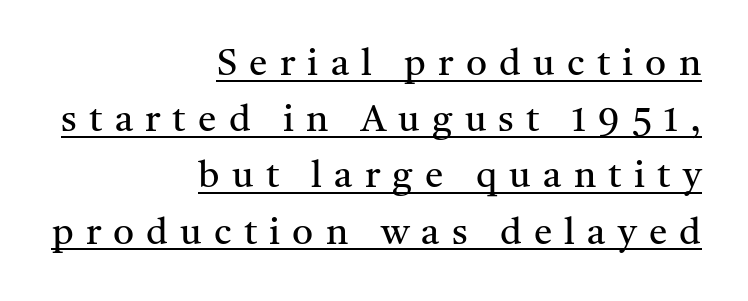
{"serif": "yes", "italic": "no", "bold": "no", "weight": "regular", "width": "normal", "stroke_contrast": "medium", "x_height": "medium", "monospaced": "no", "underline": "yes", "align": "right", "line_spacing": "normal", "line_spacing_ratio": 1.52, "letter_spacing": "wide", "letter_spacing_em": 0.33, "glyph_px": 37}
